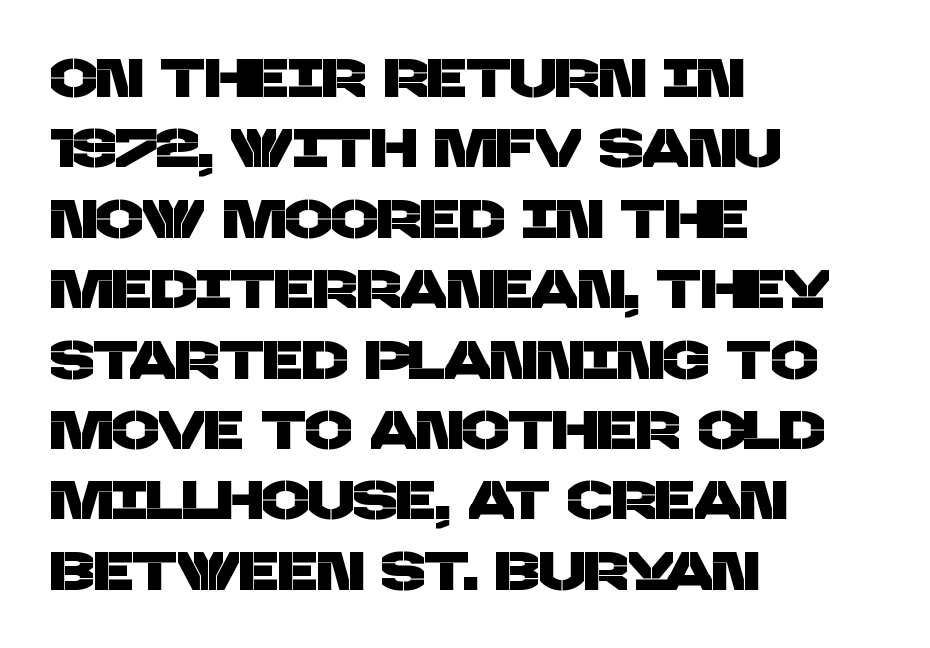
{"serif": "no", "width": "normal", "stroke_contrast": "low", "x_height": "large", "monospaced": "no", "underline": "no", "align": "left", "line_spacing": "normal", "line_spacing_ratio": 1.28, "letter_spacing": "normal", "letter_spacing_em": 0.0, "glyph_px": 55}
